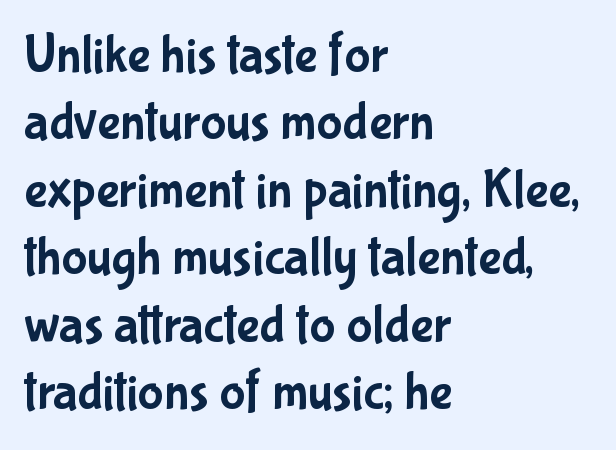
The image shows 54 px condensed sans-serif type, upright; set left-aligned, normal line spacing (1.25x), normal letter spacing, not underlined; low stroke contrast and a medium x-height.
